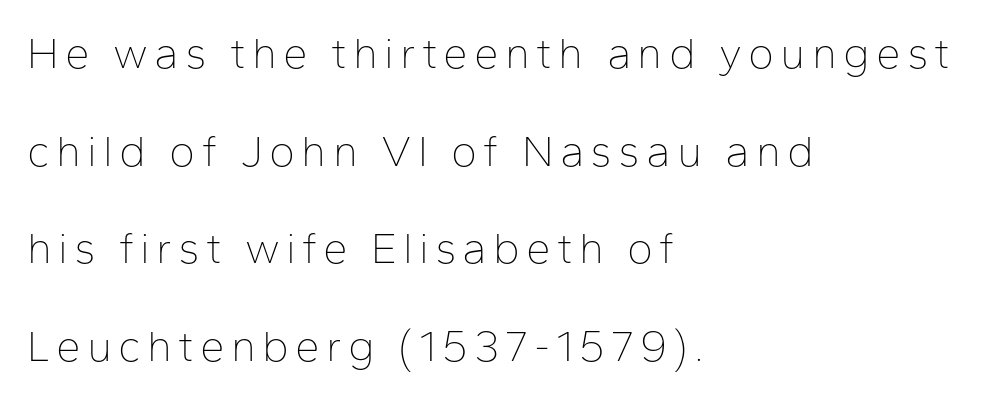
{"serif": "no", "italic": "no", "bold": "no", "weight": "thin", "width": "normal", "stroke_contrast": "low", "x_height": "medium", "monospaced": "no", "underline": "no", "align": "left", "line_spacing": "loose", "line_spacing_ratio": 2.22, "glyph_px": 44}
